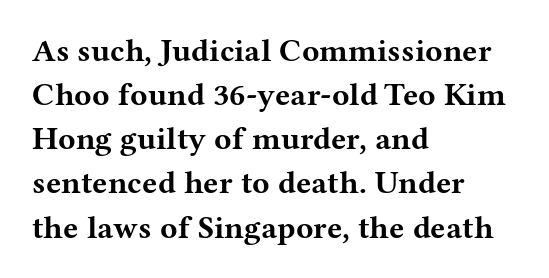
{"serif": "yes", "italic": "no", "bold": "yes", "weight": "bold", "width": "wide", "stroke_contrast": "medium", "x_height": "medium", "monospaced": "no", "underline": "no", "align": "left", "line_spacing": "normal", "line_spacing_ratio": 1.38, "letter_spacing": "normal", "letter_spacing_em": 0.0, "glyph_px": 32}
